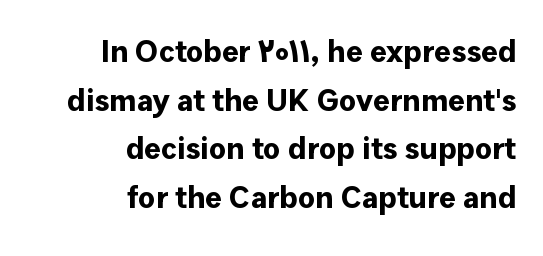
The image shows 31 px bold sans-serif type, upright; set right-aligned, normal line spacing (1.57x), normal letter spacing, not underlined; low stroke contrast and a medium x-height.
